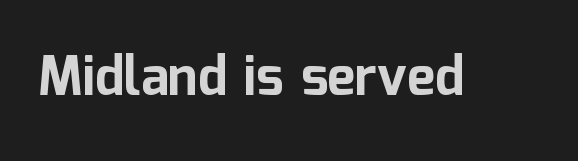
Nobody touched the tracking dial on this one. Character widths vary here, with narrow letters taking less room than wide ones. Heft: maximum for text — a bold. To sum up the face: it is a sans, with no serifs. Unmarked baselines from the first word to the last.
